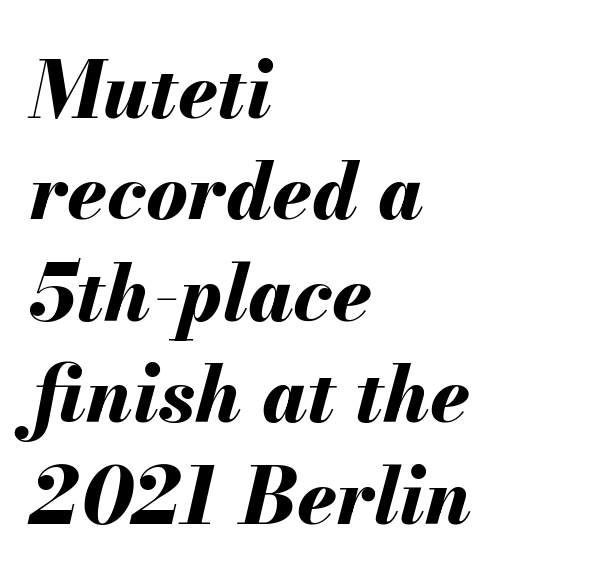
Letter spacing: default. One-word summary of the alignment: left. The face used here is proportionally spaced, like ordinary book or web type. This rendering features lettering with no underline.
